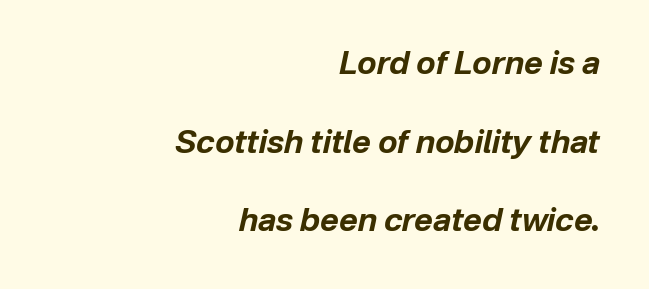
The image shows 32 px bold type, italic (leaning right); set right-aligned, loose line spacing (2.46x), normal letter spacing, not underlined; low stroke contrast and a medium x-height.
